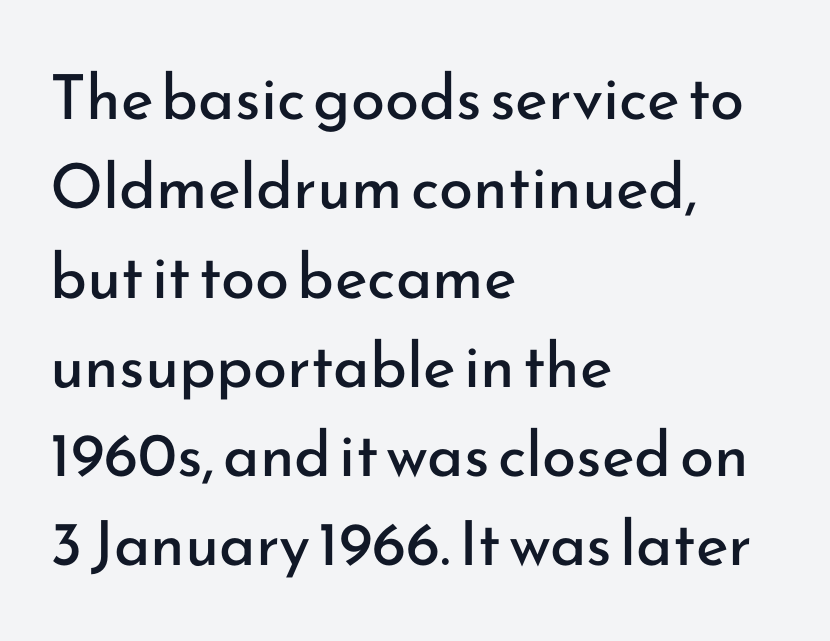
A quiet, ordinary-to-light weight characterises the typeface. A typesetter would call this proportional, since set widths differ per character. This is sans-serif lettering, the kind often seen on screens and signage. Here the glyphs are tracked normally, forming tight word shapes. Successive baselines arrive at the customary interval. Words float on clear page, feet unadorned.
